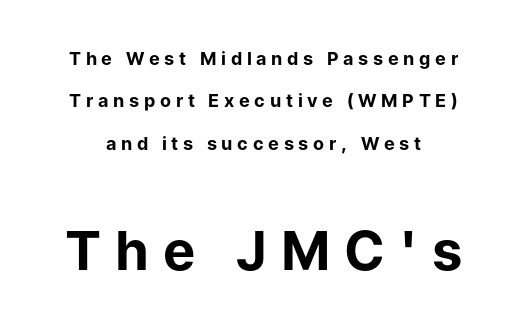
{"serif": "no", "italic": "no", "bold": "yes", "weight": "bold", "width": "normal", "stroke_contrast": "low", "x_height": "medium", "monospaced": "no", "underline": "no", "line_spacing": "loose", "line_spacing_ratio": 2.35, "letter_spacing": "wide", "letter_spacing_em": 0.26, "larger_block": "second", "size_ratio": 3.0, "glyph_px": 54}
